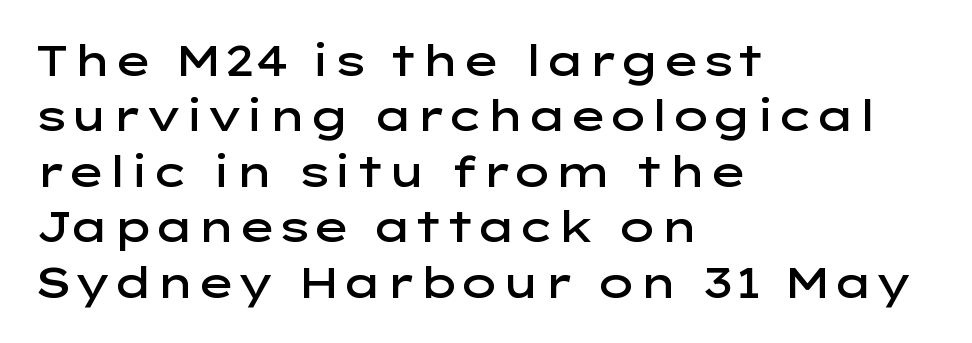
The image shows 42 px semibold, wide sans-serif type, upright; set left-aligned, normal line spacing (1.32x), normal letter spacing, not underlined; low stroke contrast and a medium x-height.
